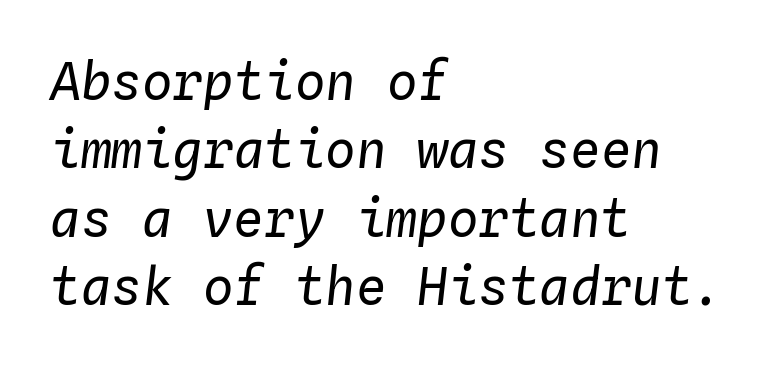
Q: Is the text bold? A: No.
Q: Is the text italic (slanted)? A: Yes, it leans right by about 4 degrees.
Q: Is the text underlined? A: No.
Q: How is the paragraph aligned? A: Left-aligned.
Q: Is the spacing between letters normal or unusually wide? A: Normal.
Q: Is the spacing between lines tight, normal or loose? A: Normal.
Q: Width (condensed, normal, or wide)? A: Normal.
Q: Stroke contrast? A: Low.
Q: x-height? A: Medium.
Q: Monospaced? A: Yes.
